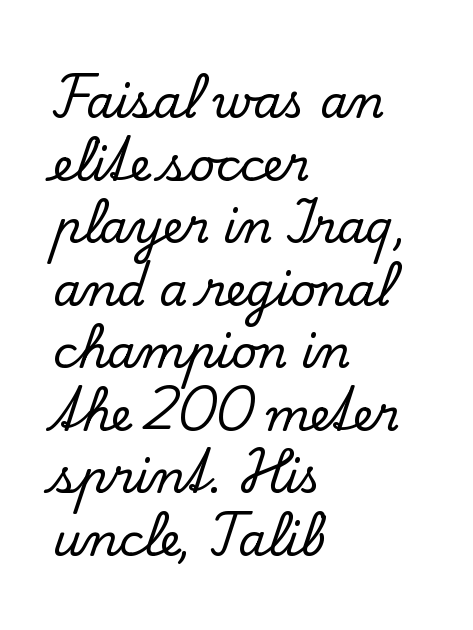
The image shows 45 px serif type; set left-aligned, normal line spacing (1.39x), normal letter spacing, not underlined; low stroke contrast and a small x-height.
